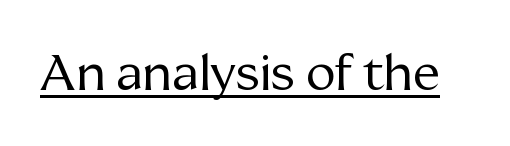
The image shows 50 px regular-weight serif type, upright; set normal letter spacing, underlined; medium stroke contrast and a medium x-height.
